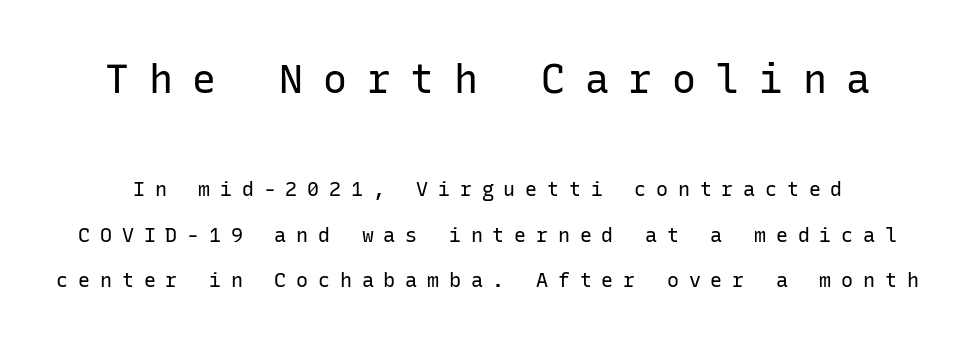
Underlining? Definitely not there. These two chunks differ in scale, with the top chunk taking the larger measure. Spacing verdict: monospaced, one width for all characters. Reading down the column, the eye jumps a long way to each next line. No feet cap the strokes, marking this as sans-serif type.
